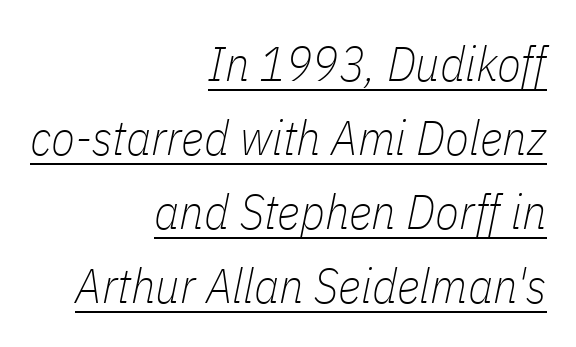
The image shows 49 px thin, condensed type, italic (leaning right); set right-aligned, normal line spacing (1.51x), normal letter spacing, underlined; low stroke contrast and a medium x-height.
